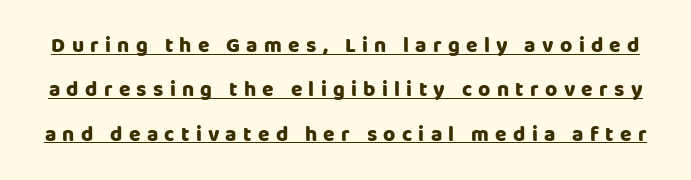
Each word looks stretched out because of the extra space between its letters. Summary of vertical rhythm: relaxed, with wide interline spacing. You can tell it's not italic because the verticals are truly vertical. Descenders here cross a horizontal rule under the line.
